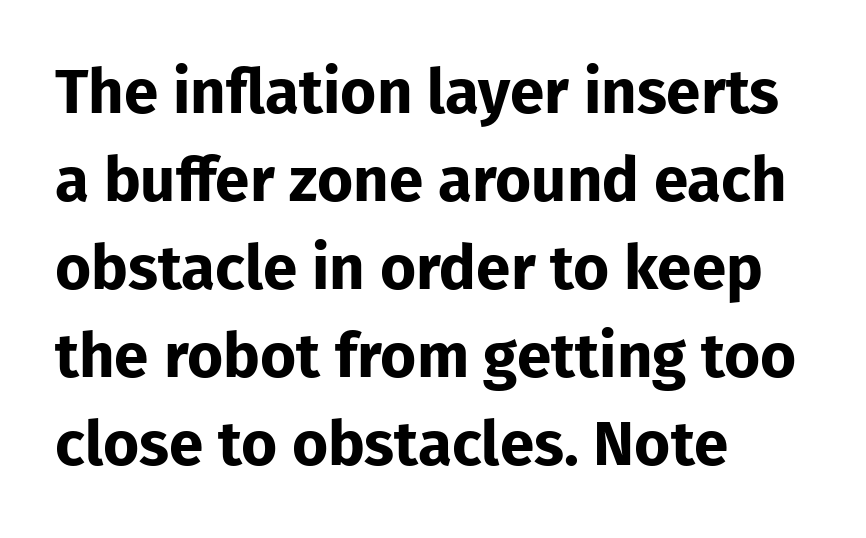
The image shows 62 px bold sans-serif type, upright; set left-aligned, normal line spacing (1.42x), normal letter spacing, not underlined; low stroke contrast and a medium x-height.
